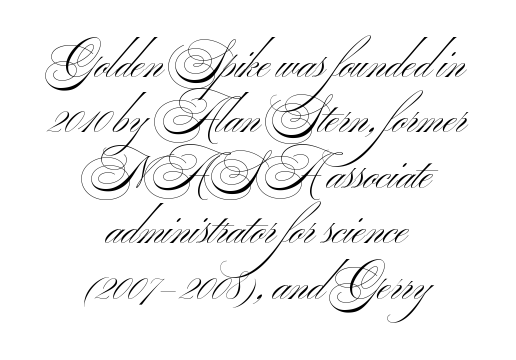
Layout note: lines centered. Quick note: underline off. Unlike a traditional serif, this face leaves its strokes unadorned. Baseline-to-baseline distance is the conventional proportion of letter height.
